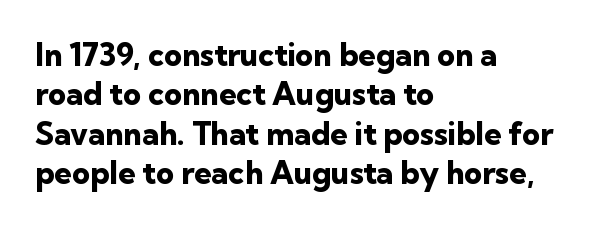
The image shows 31 px heavy sans-serif type, upright; set left-aligned, normal line spacing (1.27x), normal letter spacing, not underlined; low stroke contrast and a medium x-height.
